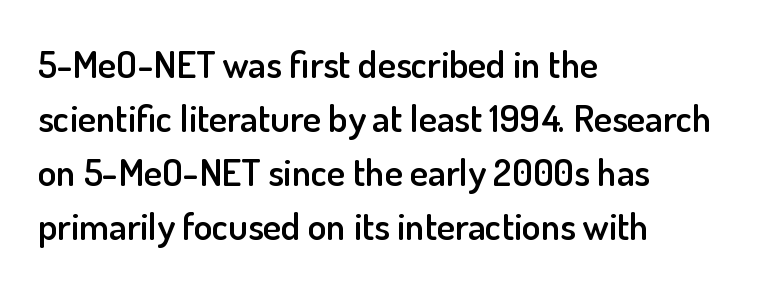
Q: Is the text bold? A: Semi-bold.
Q: Is the text italic (slanted)? A: No, it is upright.
Q: Is the typeface a serif or a sans-serif typeface? A: Sans-serif.
Q: Is the text underlined? A: No.
Q: How is the paragraph aligned? A: Left-aligned.
Q: Is the spacing between letters normal or unusually wide? A: Normal.
Q: Is the spacing between lines tight, normal or loose? A: Normal.
Q: Width (condensed, normal, or wide)? A: Normal.
Q: Stroke contrast? A: Low.
Q: x-height? A: Small.
Q: Monospaced? A: No.
